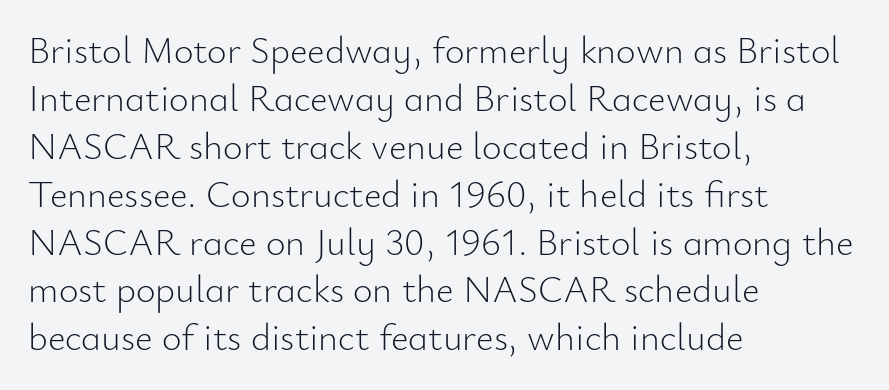
{"serif": "no", "italic": "no", "bold": "no", "weight": "light", "width": "normal", "stroke_contrast": "low", "x_height": "small", "monospaced": "no", "underline": "no", "align": "left", "line_spacing": "normal", "line_spacing_ratio": 1.26, "letter_spacing": "normal", "letter_spacing_em": 0.0, "glyph_px": 38}
